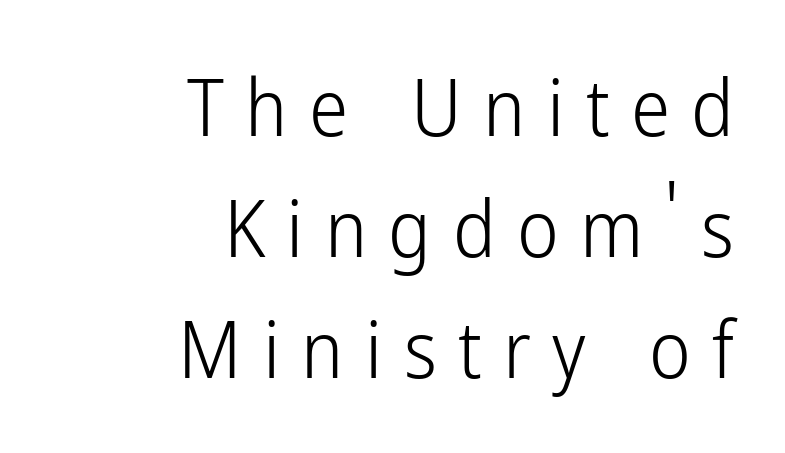
The characters display no serif detailing; their extremities are plain. The rag falls on the left side of this text block. You can tell it's not italic because the verticals are truly vertical. Descender tails drop into unmarked territory. On a weight scale, this lands at 450 or below. Here the designer chose a conventional face with non-uniform glyph widths.
